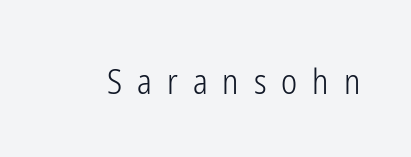
Q: Is the text bold? A: No.
Q: Is the text italic (slanted)? A: No, it is upright.
Q: Is the typeface a serif or a sans-serif typeface? A: Sans-serif.
Q: Is the text underlined? A: No.
Q: Is the spacing between letters normal or unusually wide? A: Unusually wide.
Q: Width (condensed, normal, or wide)? A: Condensed.
Q: Stroke contrast? A: Low.
Q: x-height? A: Medium.
Q: Monospaced? A: No.
